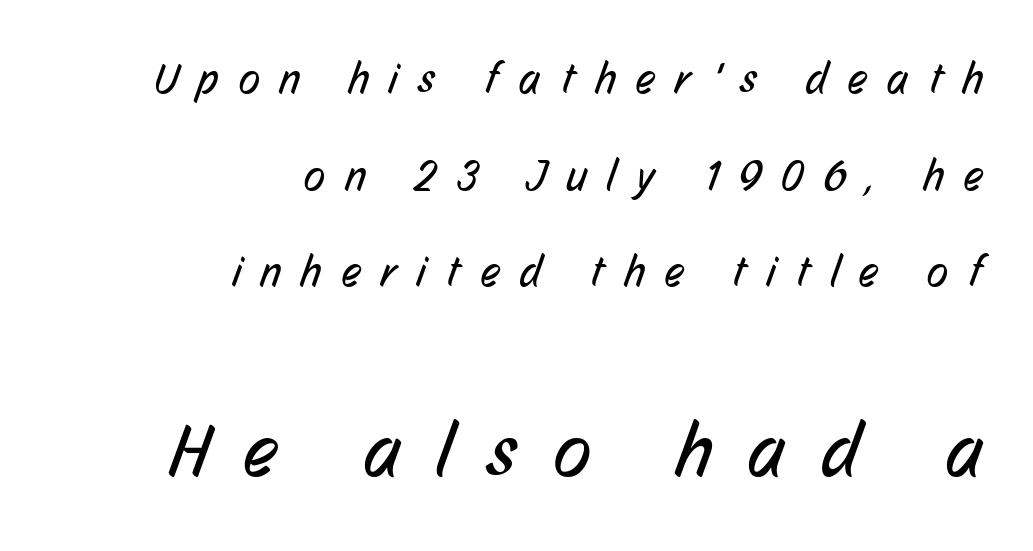
Decoration check: the copy has no underline. Visually, the bottom section dominates because its glyphs are scaled up. Tracking value appears strongly positive — letters spread wide. Is there much room between lines? Yes — plenty of vertical air separates them.
